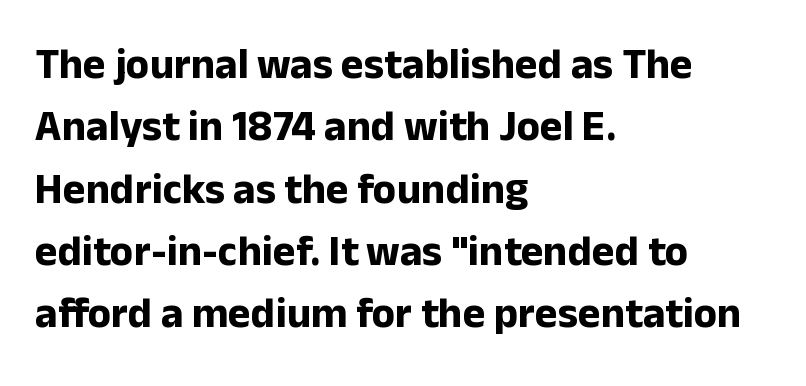
Q: Is the text bold? A: Yes.
Q: Is the text italic (slanted)? A: No, it is upright.
Q: Is the typeface a serif or a sans-serif typeface? A: Sans-serif.
Q: Is the text underlined? A: No.
Q: How is the paragraph aligned? A: Left-aligned.
Q: Is the spacing between letters normal or unusually wide? A: Normal.
Q: Is the spacing between lines tight, normal or loose? A: Normal.
Q: Width (condensed, normal, or wide)? A: Normal.
Q: Stroke contrast? A: Low.
Q: x-height? A: Medium.
Q: Monospaced? A: No.
